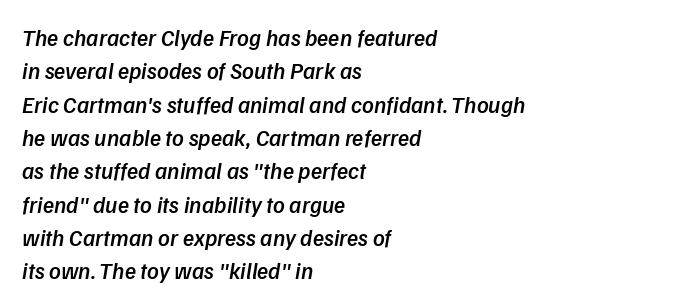
{"bold": "semi", "underline": "no", "align": "left", "line_spacing": "normal", "line_spacing_ratio": 1.45, "letter_spacing": "normal", "letter_spacing_em": 0.0, "glyph_px": 23}
